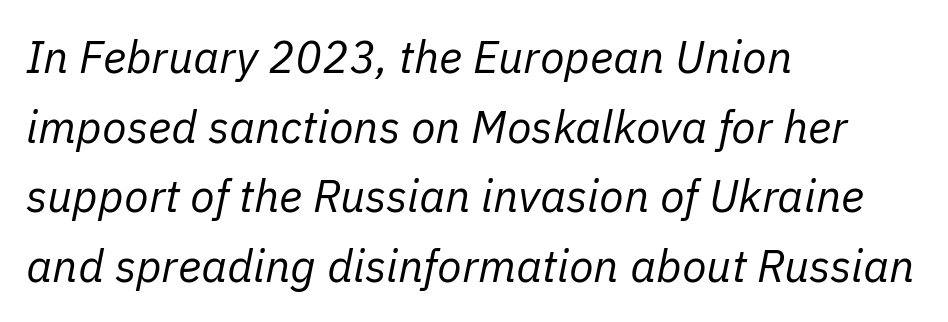
The image shows 45 px regular-weight type, italic (leaning right); set left-aligned, normal line spacing (1.55x), normal letter spacing, not underlined; low stroke contrast and a medium x-height.
